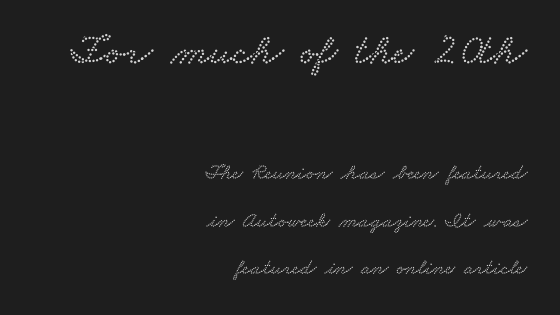
{"serif": "yes", "width": "wide", "stroke_contrast": "low", "x_height": "small", "monospaced": "no", "underline": "no", "align": "right", "line_spacing": "loose", "line_spacing_ratio": 2.16, "letter_spacing": "normal", "letter_spacing_em": 0.0, "larger_block": "first", "size_ratio": 2.0, "glyph_px": 44}
